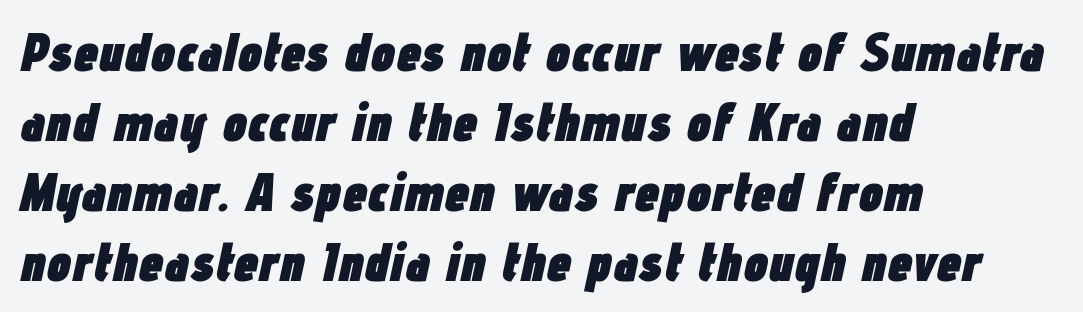
Posture: slanted. No word sits above an underline. The setting favours the left margin, as ordinary paragraphs usually do. A typesetter would call this proportional, since set widths differ per character. This rendering leaves character spacing at its baseline value. Interline gaps are of average width in this sample.
